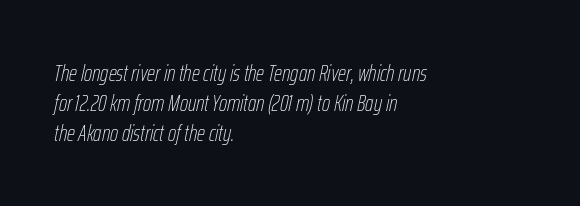
The typesetting does not lean heavy: it is not bold. The string is rendered with underlining switched off. Leading matches the norm, producing a regular column. One-word summary of the alignment: left. Tracking here is standard; glyphs follow each other at the usual distance.
